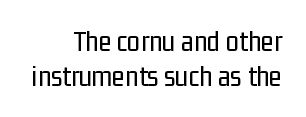
The image shows 30 px regular-weight, condensed sans-serif type, upright; set right-aligned, line spacing 1.18x, normal letter spacing, not underlined; low stroke contrast and a medium x-height.
